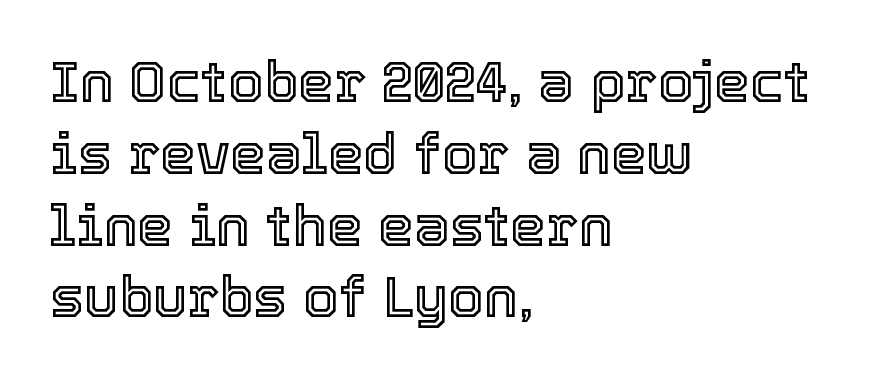
Q: Is the text italic (slanted)? A: No, it is upright.
Q: Is the text underlined? A: No.
Q: How is the paragraph aligned? A: Left-aligned.
Q: Is the spacing between letters normal or unusually wide? A: Normal.
Q: Is the spacing between lines tight, normal or loose? A: Normal.
Q: Width (condensed, normal, or wide)? A: Normal.
Q: x-height? A: Medium.
Q: Monospaced? A: No.
